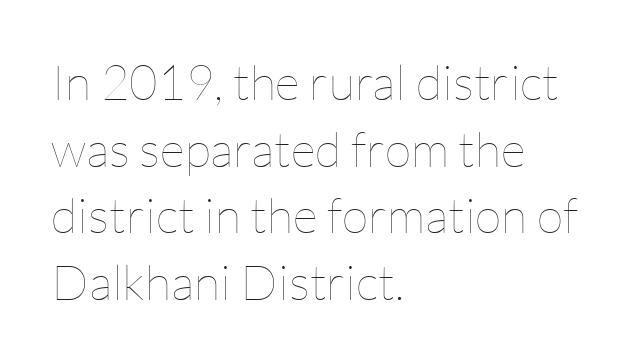
The image shows 49 px thin type, upright; set left-aligned, normal line spacing (1.36x), normal letter spacing, not underlined; low stroke contrast and a medium x-height.
